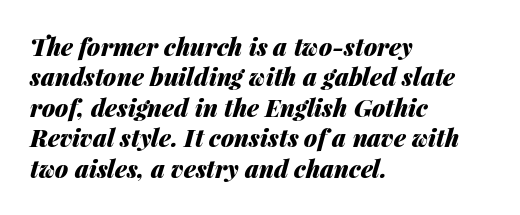
Summary of weight: heavy, a full bold. The lines sit at an ordinary, default distance from one another. Is the letter spacing exaggerated? No — it looks like the ordinary default. Line starts are locked; line ends wander.
